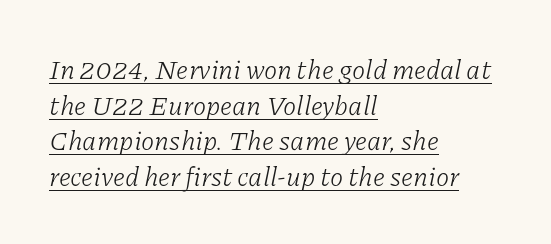
The image shows 27 px text type, italic (leaning right); set left-aligned, normal line spacing (1.32x), normal letter spacing, underlined.
